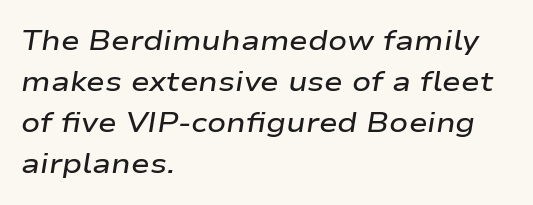
Q: Is the text bold? A: Semi-bold.
Q: Is the text italic (slanted)? A: Yes, it leans right by about 9 degrees.
Q: Is the text underlined? A: No.
Q: How is the paragraph aligned? A: Left-aligned.
Q: Is the spacing between letters normal or unusually wide? A: Normal.
Q: Is the spacing between lines tight, normal or loose? A: Normal.
Q: Width (condensed, normal, or wide)? A: Wide.
Q: Stroke contrast? A: Low.
Q: x-height? A: Medium.
Q: Monospaced? A: No.
